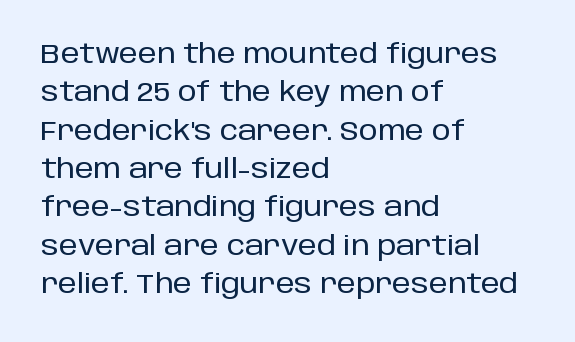
The image shows 27 px text type, upright; set left-aligned, normal line spacing (1.42x), normal letter spacing, not underlined.
